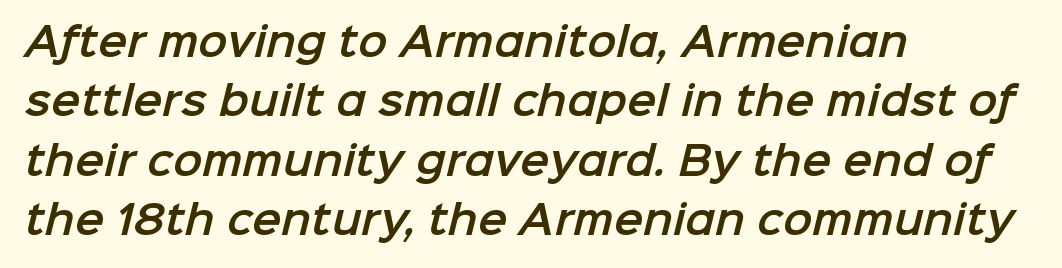
Q: Is the typeface a serif or a sans-serif typeface? A: Sans-serif.
Q: Is the text underlined? A: No.
Q: How is the paragraph aligned? A: Left-aligned.
Q: Is the spacing between letters normal or unusually wide? A: Normal.
Q: Is the spacing between lines tight, normal or loose? A: Normal.
Q: Width (condensed, normal, or wide)? A: Normal.
Q: Stroke contrast? A: Low.
Q: x-height? A: Medium.
Q: Monospaced? A: No.
